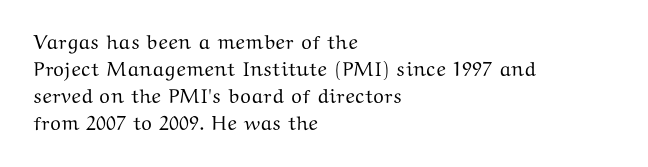
Q: Is the text italic (slanted)? A: No, it is upright.
Q: Is the text underlined? A: No.
Q: How is the paragraph aligned? A: Left-aligned.
Q: Is the spacing between letters normal or unusually wide? A: Normal.
Q: Is the spacing between lines tight, normal or loose? A: Normal.
